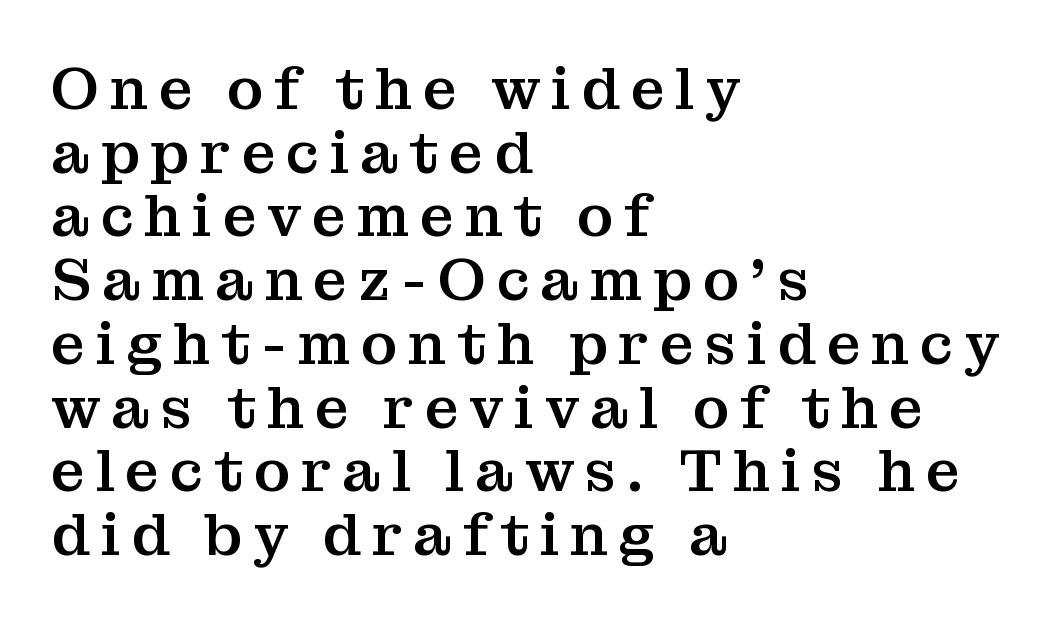
Does the leading feel generous? Not at all — it's pinched. Small tapered or slab feet sit at the stroke ends, so this counts as serif. Rendered with straight, roman letterforms. Is the block centered? No — it sits flush against the left margin.
